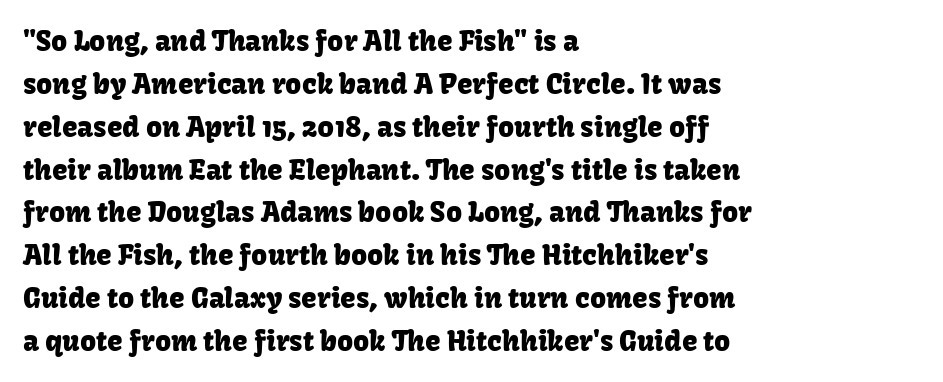
Varying glyph widths throughout — classic text-font behaviour. Only glyphs here, with clear space below each row. The designer went with a sans here, leaving each stem footless. You could call the tracking neutral — neither tight nor loose.
